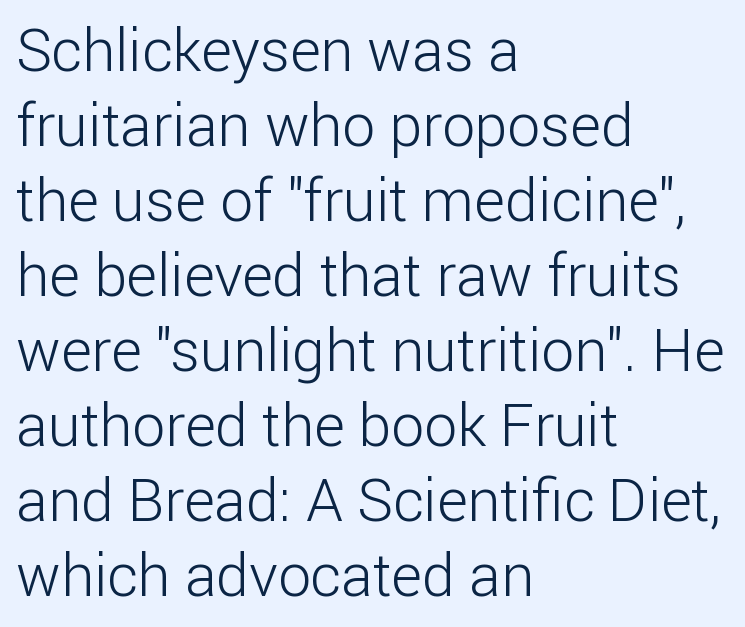
Typeset ragged right — the left edge is the straight one. The rendering uses natural spacing where letterforms have individual widths. Quick note: underline off. This block has exactly the height ordinary leading produces.
